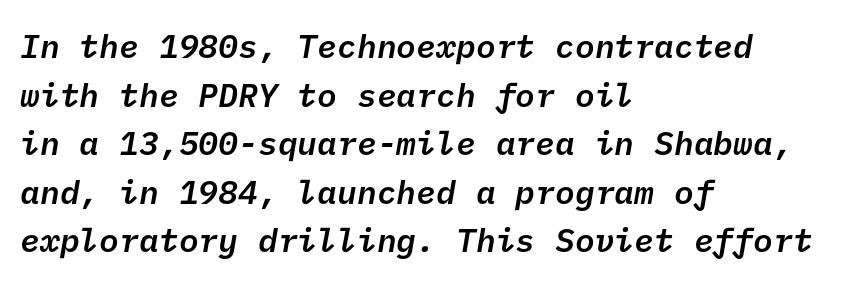
{"serif": "no", "bold": "semi", "weight": "semibold", "width": "normal", "stroke_contrast": "low", "x_height": "medium", "underline": "no", "align": "left", "line_spacing": "normal", "line_spacing_ratio": 1.47, "letter_spacing": "normal", "letter_spacing_em": 0.0, "glyph_px": 33}
